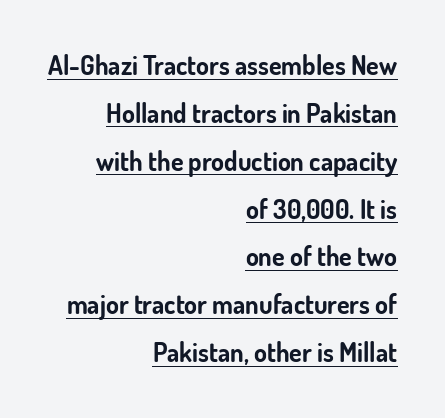
Underlining? Definitely there. Posture: straight, roman, zero tilt. Weight check: bold — yes, fully. The paragraph shown leans on its right margin. Characters follow at the spacing the type designer built in.
